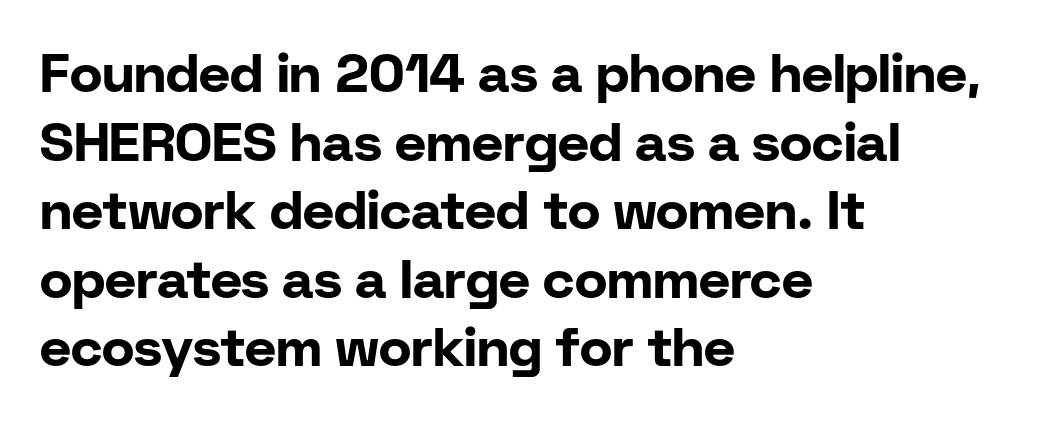
{"serif": "no", "italic": "no", "bold": "yes", "weight": "bold", "width": "normal", "stroke_contrast": "low", "x_height": "medium", "monospaced": "no", "underline": "no", "align": "left", "line_spacing": "normal", "line_spacing_ratio": 1.27, "letter_spacing": "normal", "letter_spacing_em": 0.0, "glyph_px": 54}
